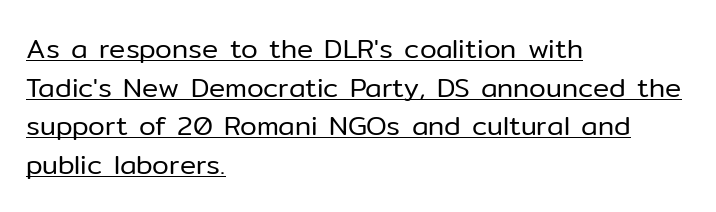
The image shows 27 px text type, upright; set left-aligned, normal line spacing (1.43x), normal letter spacing, underlined.
